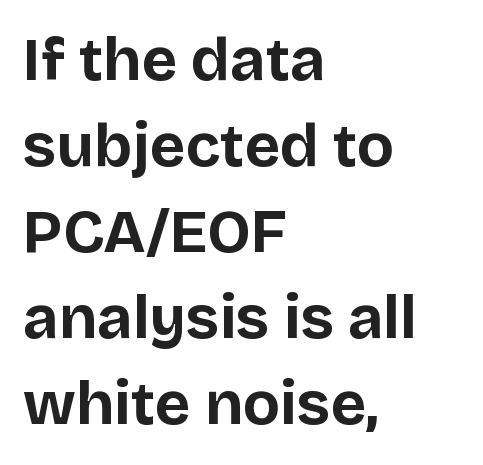
Interline gaps are of average width in this sample. Serif or sans? Sans — the stroke terminals are bare. Spacing verdict: proportional, widths tailored to each character. Quick note: not italic, upright. Heft: maximum for text — a bold. Characters follow at the spacing the type designer built in.
